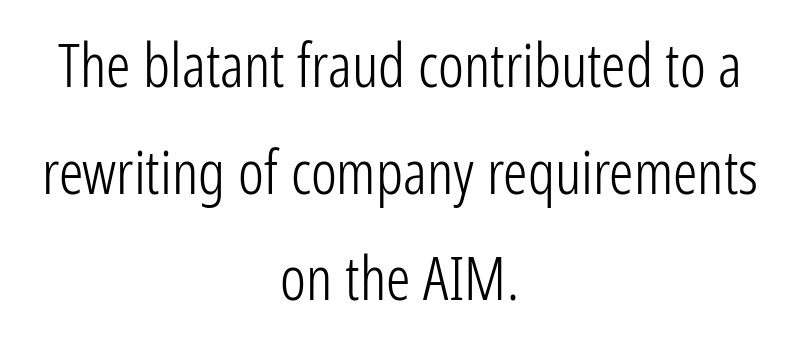
Q: Is the text bold? A: No.
Q: Is the text italic (slanted)? A: No, it is upright.
Q: Is the typeface a serif or a sans-serif typeface? A: Sans-serif.
Q: Is the text underlined? A: No.
Q: How is the paragraph aligned? A: Centered.
Q: Is the spacing between letters normal or unusually wide? A: Normal.
Q: Width (condensed, normal, or wide)? A: Condensed.
Q: Stroke contrast? A: Low.
Q: x-height? A: Medium.
Q: Monospaced? A: No.
